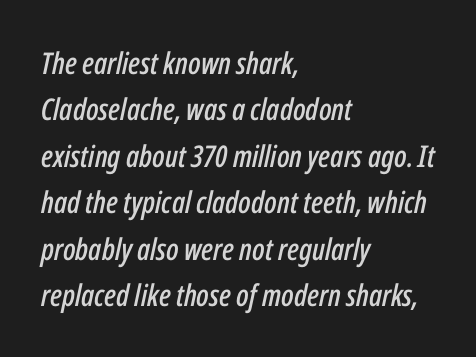
Quick note: underline off. Think of a printed novel: that variable character pitch is what you see here. The gaps between neighbouring characters are ordinary and unremarkable. You can tell it's italic because the verticals aren't actually vertical. The line-height multiplier appears to be the usual default.
